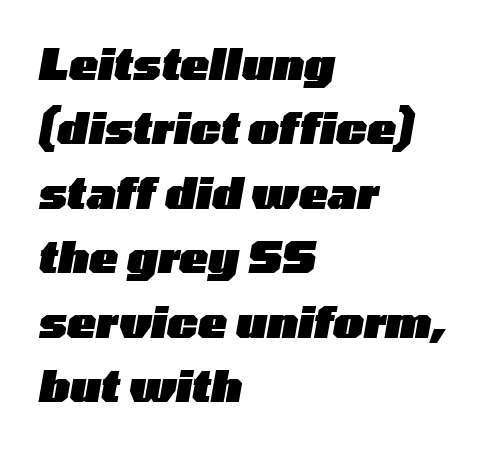
If you drew a ruler down the left edge, every line would touch it. The space between consecutive lines is moderate. Compared with ordinary roman type, these characters are visibly tilted. Think of a printed novel: that variable character pitch is what you see here. Caption: bold face, heavy strokes.
